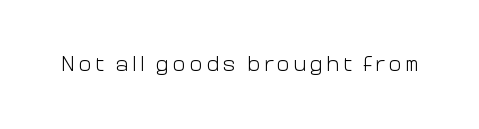
The image shows 22 px text type, upright; set not underlined.
